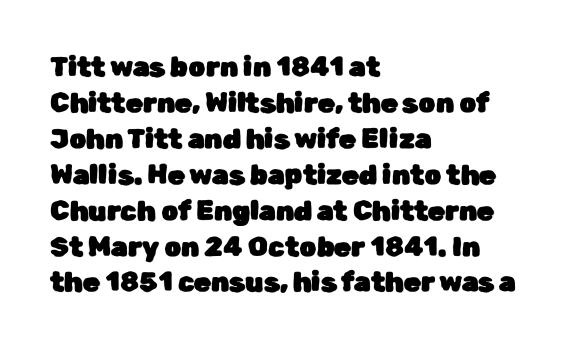
{"italic": "no", "underline": "no", "align": "left", "line_spacing": "normal", "line_spacing_ratio": 1.33, "letter_spacing": "normal", "letter_spacing_em": 0.0, "glyph_px": 27}
